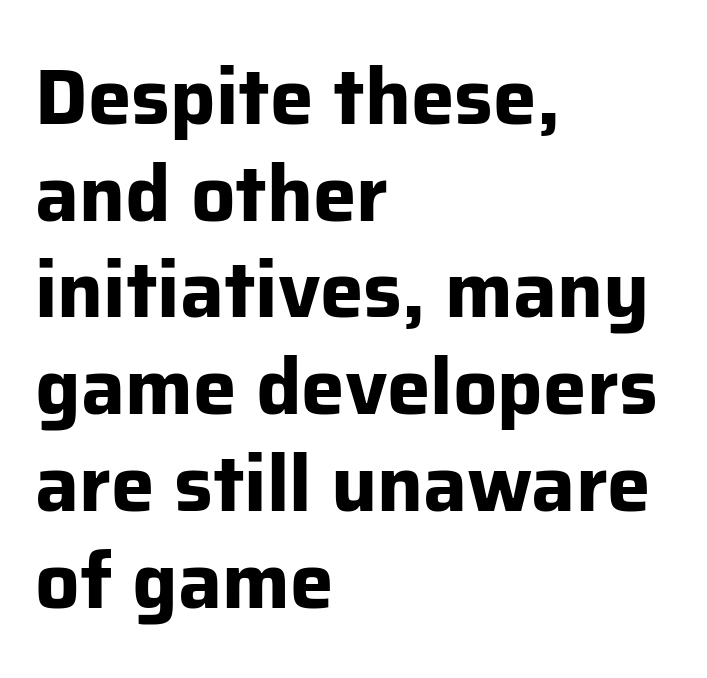
{"serif": "no", "italic": "no", "bold": "yes", "weight": "bold", "width": "normal", "stroke_contrast": "low", "x_height": "medium", "monospaced": "no", "underline": "no", "align": "left", "line_spacing_ratio": 1.24, "letter_spacing": "normal", "letter_spacing_em": 0.0, "glyph_px": 78}
